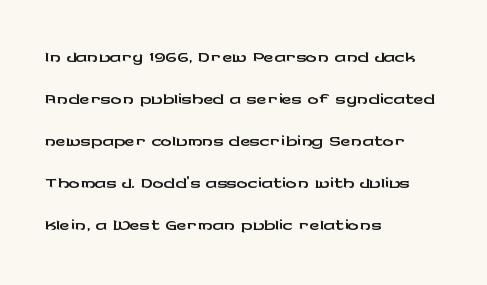
Is the block centered? No — it sits flush against the left margin. A typesetter would label this face a sans. Does extra space separate the letters? No, they use regular spacing. Do the letters lean? They stand straight. The rendering uses a moderate line-height, typical for paragraphs.
